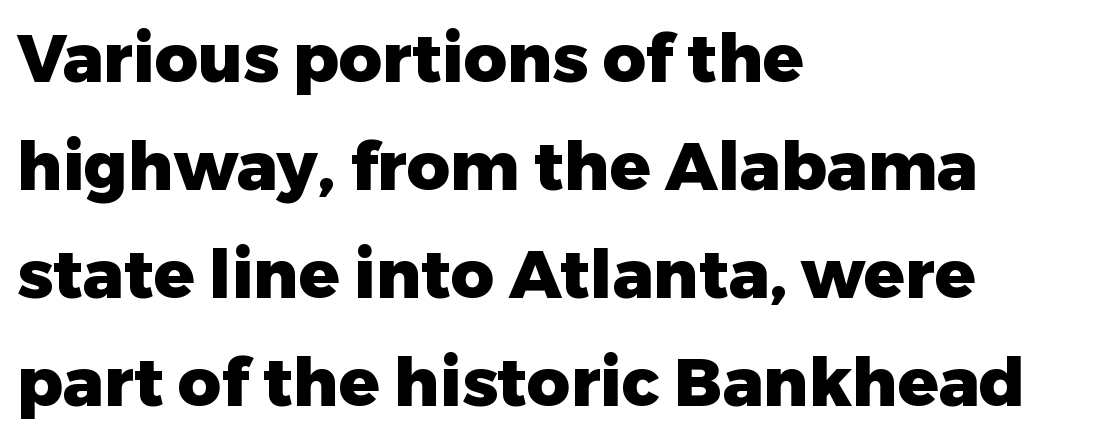
{"serif": "no", "italic": "no", "bold": "yes", "weight": "heavy", "width": "normal", "stroke_contrast": "low", "x_height": "medium", "monospaced": "no", "underline": "no", "align": "left", "line_spacing": "normal", "line_spacing_ratio": 1.61, "letter_spacing": "normal", "letter_spacing_em": 0.0, "glyph_px": 67}
